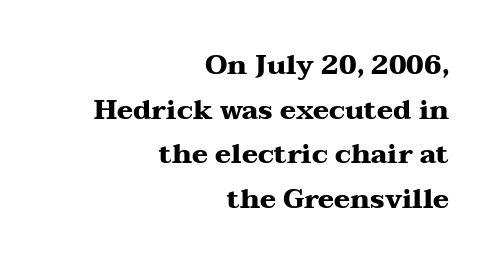
Q: Is the text bold? A: Yes.
Q: Is the text italic (slanted)? A: No, it is upright.
Q: Is the text underlined? A: No.
Q: How is the paragraph aligned? A: Right-aligned.
Q: Is the spacing between letters normal or unusually wide? A: Normal.
Q: Is the spacing between lines tight, normal or loose? A: Normal.
